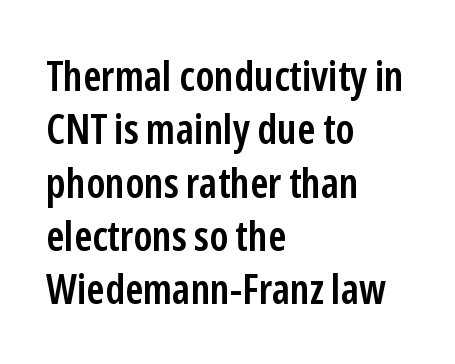
The image shows 42 px semibold, condensed sans-serif type, upright; set left-aligned, normal line spacing (1.27x), normal letter spacing, not underlined; low stroke contrast and a medium x-height.
